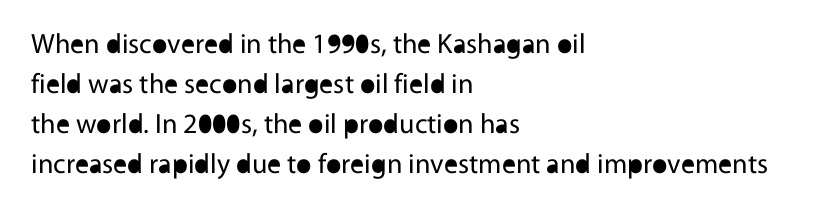
Q: Is the text bold? A: No.
Q: Is the text italic (slanted)? A: No, it is upright.
Q: Is the typeface a serif or a sans-serif typeface? A: Sans-serif.
Q: Is the text underlined? A: No.
Q: How is the paragraph aligned? A: Left-aligned.
Q: Is the spacing between letters normal or unusually wide? A: Normal.
Q: Is the spacing between lines tight, normal or loose? A: Normal.
Q: Width (condensed, normal, or wide)? A: Normal.
Q: x-height? A: Medium.
Q: Monospaced? A: No.
